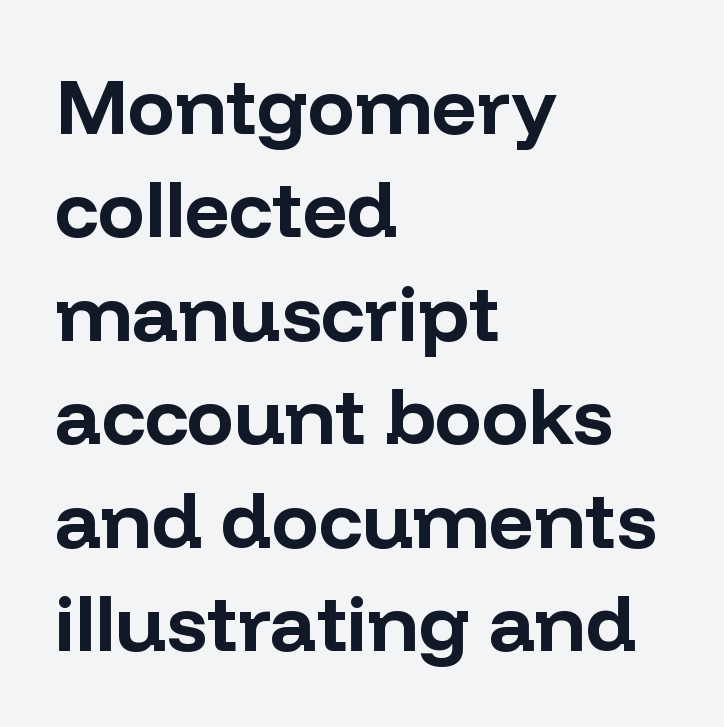
{"serif": "no", "italic": "no", "bold": "yes", "weight": "bold", "width": "normal", "stroke_contrast": "low", "x_height": "medium", "monospaced": "no", "underline": "no", "align": "left", "line_spacing": "normal", "line_spacing_ratio": 1.31, "letter_spacing": "normal", "letter_spacing_em": 0.0, "glyph_px": 79}
